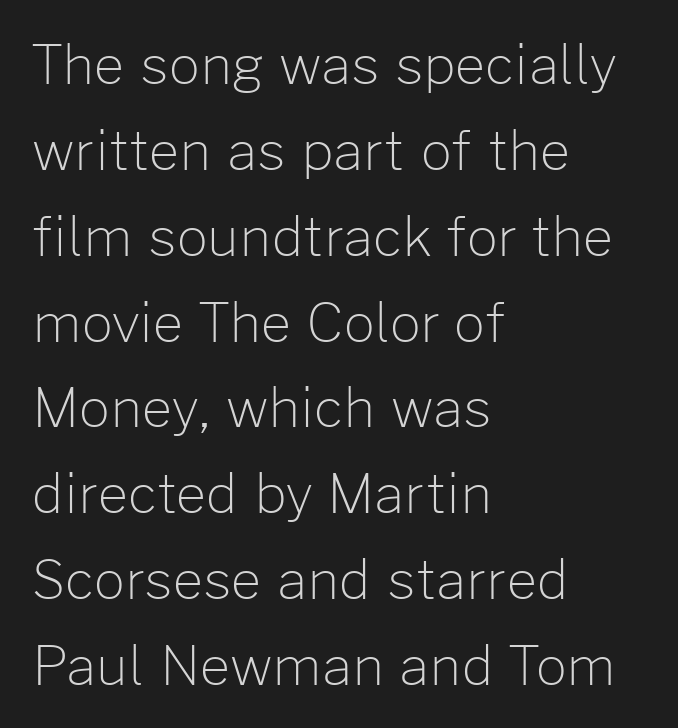
Q: Is the text bold? A: No.
Q: Is the text italic (slanted)? A: No, it is upright.
Q: Is the typeface a serif or a sans-serif typeface? A: Sans-serif.
Q: Is the text underlined? A: No.
Q: How is the paragraph aligned? A: Left-aligned.
Q: Is the spacing between letters normal or unusually wide? A: Normal.
Q: Is the spacing between lines tight, normal or loose? A: Normal.
Q: Width (condensed, normal, or wide)? A: Normal.
Q: Stroke contrast? A: Low.
Q: x-height? A: Medium.
Q: Monospaced? A: No.
